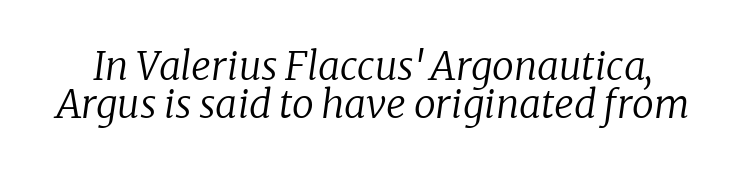
{"serif": "yes", "italic": "yes", "lean": "right", "slant_degrees": 8, "bold": "no", "weight": "regular", "width": "normal", "stroke_contrast": "low", "x_height": "medium", "monospaced": "no", "underline": "no", "line_spacing": "tight", "line_spacing_ratio": 0.98, "letter_spacing": "normal", "letter_spacing_em": 0.0, "glyph_px": 39}
